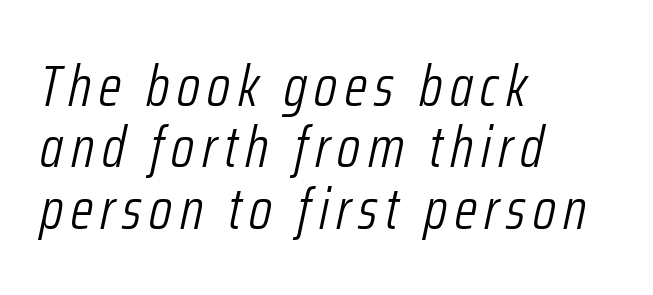
The passage is arranged the way most books set body copy — flush left. Tall strokes in this sample are angled rather than plumb. Stems here are at most as thick as an everyday book face. Interline gaps are noticeably narrow in this sample. The face used here is proportionally spaced, like ordinary book or web type. Anything drawn beneath the words? Only blank space.
